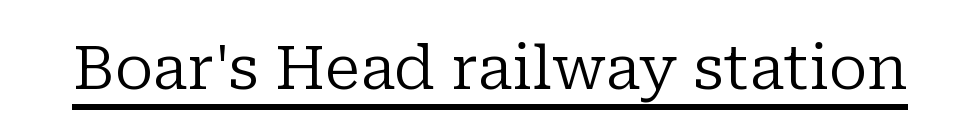
The image shows 61 px regular-weight serif type, upright; set normal letter spacing, underlined; low stroke contrast and a medium x-height.
